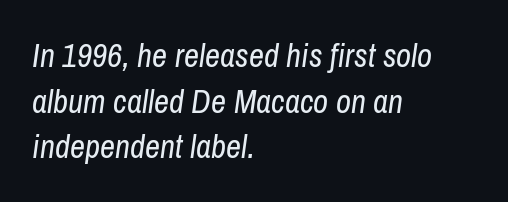
{"italic": "yes", "lean": "right", "slant_degrees": 8, "bold": "no", "weight": "regular", "width": "condensed", "stroke_contrast": "low", "x_height": "medium", "monospaced": "no", "underline": "no", "align": "left", "line_spacing": "normal", "line_spacing_ratio": 1.38, "letter_spacing": "normal", "letter_spacing_em": 0.0, "glyph_px": 33}
